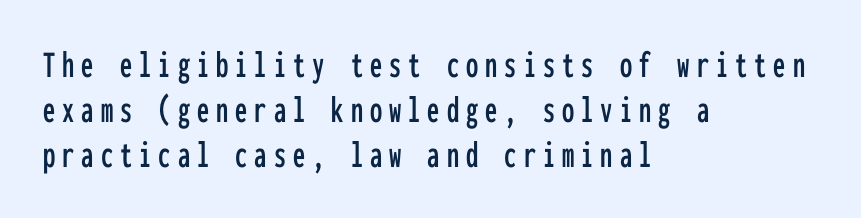
Q: Is the text italic (slanted)? A: No, it is upright.
Q: Is the typeface a serif or a sans-serif typeface? A: Sans-serif.
Q: Is the text underlined? A: No.
Q: How is the paragraph aligned? A: Left-aligned.
Q: Is the spacing between lines tight, normal or loose? A: Tight.
Q: Width (condensed, normal, or wide)? A: Condensed.
Q: Stroke contrast? A: Low.
Q: x-height? A: Medium.
Q: Monospaced? A: Yes.
